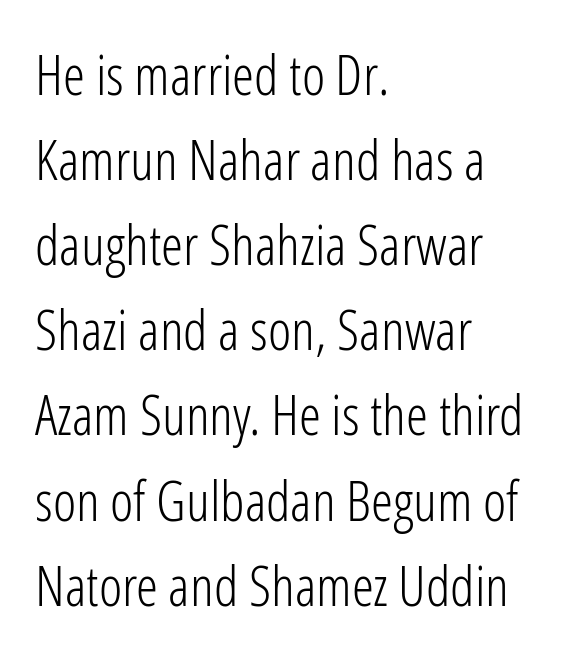
The image shows 56 px light, condensed sans-serif type, upright; set left-aligned, normal line spacing (1.52x), normal letter spacing, not underlined; low stroke contrast and a medium x-height.
